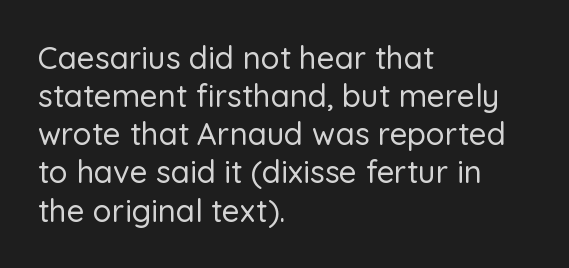
{"serif": "no", "italic": "no", "width": "normal", "stroke_contrast": "low", "x_height": "medium", "monospaced": "no", "underline": "no", "align": "left", "line_spacing_ratio": 1.23, "letter_spacing": "normal", "letter_spacing_em": 0.0, "glyph_px": 31}
